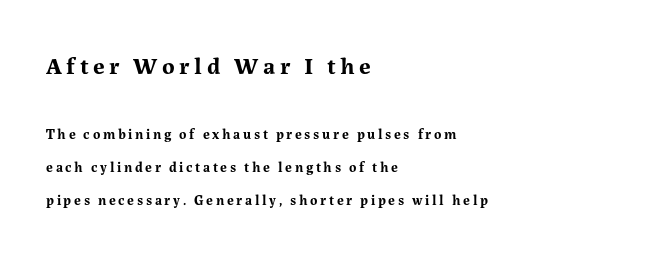
{"italic": "no", "bold": "yes", "underline": "no", "align": "left", "line_spacing": "loose", "line_spacing_ratio": 2.36, "larger_block": "first", "size_ratio": 1.71, "glyph_px": 24}
